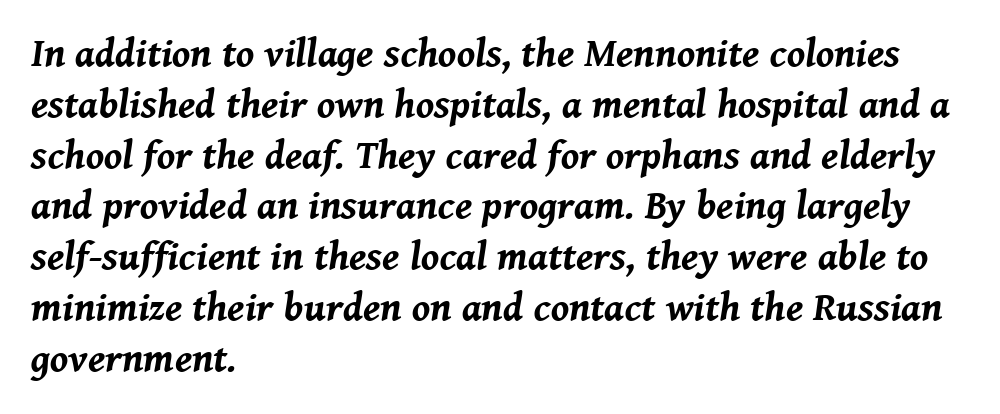
Q: Is the text bold? A: Yes.
Q: Is the text italic (slanted)? A: Yes, it leans right by about 8 degrees.
Q: Is the text underlined? A: No.
Q: How is the paragraph aligned? A: Left-aligned.
Q: Is the spacing between letters normal or unusually wide? A: Normal.
Q: Is the spacing between lines tight, normal or loose? A: Normal.
Q: Width (condensed, normal, or wide)? A: Normal.
Q: Stroke contrast? A: Medium.
Q: x-height? A: Medium.
Q: Monospaced? A: No.
